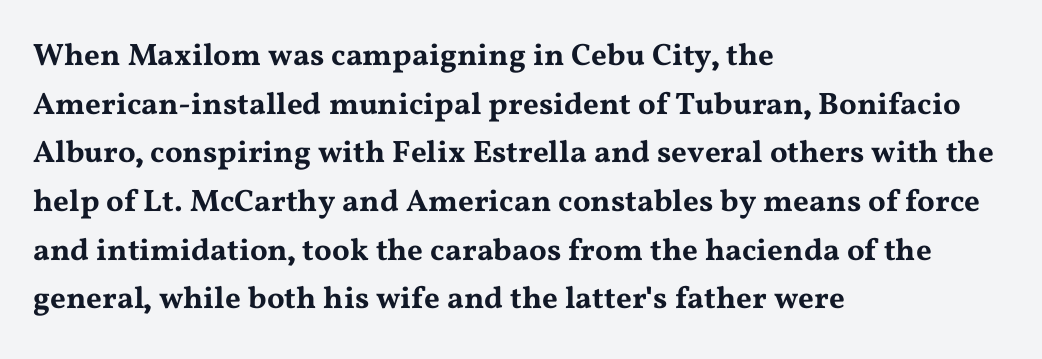
{"serif": "yes", "italic": "no", "width": "wide", "stroke_contrast": "medium", "x_height": "medium", "monospaced": "no", "underline": "no", "align": "left", "line_spacing": "normal", "line_spacing_ratio": 1.57, "letter_spacing": "normal", "letter_spacing_em": 0.0, "glyph_px": 31}
